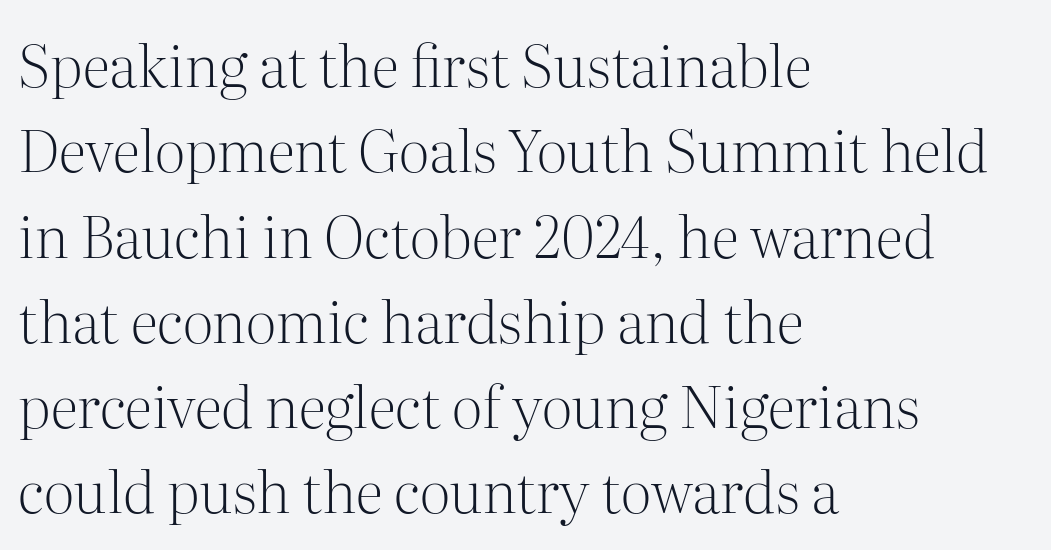
The image shows 58 px light serif type, upright; set left-aligned, normal line spacing (1.47x), normal letter spacing, not underlined; medium stroke contrast and a medium x-height.
